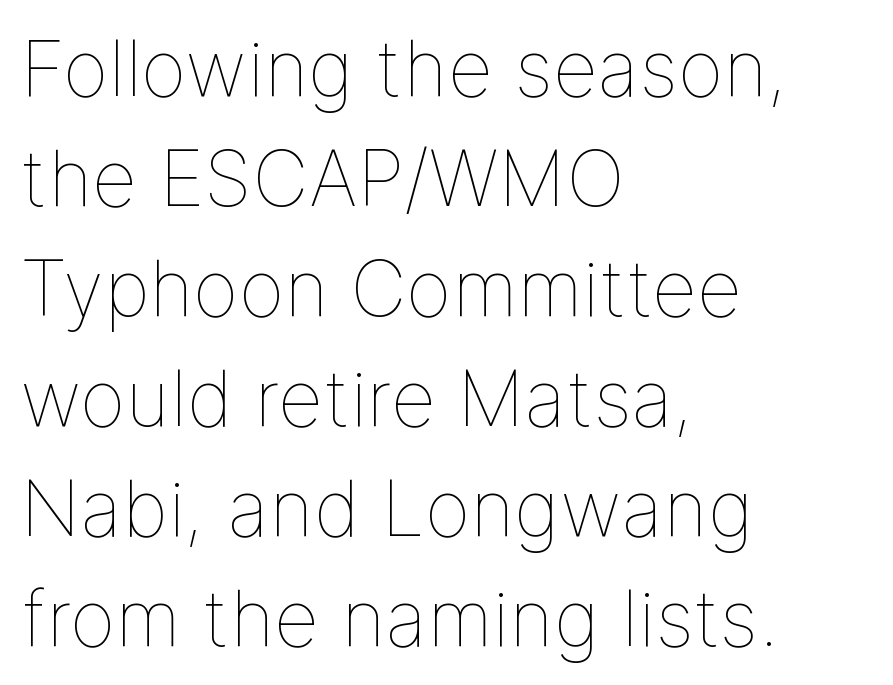
{"italic": "no", "bold": "no", "weight": "thin", "width": "normal", "stroke_contrast": "low", "x_height": "medium", "monospaced": "no", "underline": "no", "align": "left", "line_spacing": "normal", "line_spacing_ratio": 1.41, "letter_spacing": "normal", "letter_spacing_em": 0.0, "glyph_px": 78}
